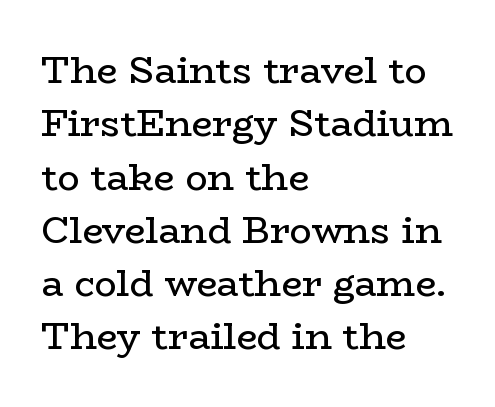
Think of a printed novel: that variable character pitch is what you see here. Casual observation: everything's shoved over to the left. Serif or sans? Serif — the stroke terminals have little feet. The typeface has the unassuming heft of standard copy or less. The letters stand straight up with perfectly vertical stems. Nobody touched the tracking dial on this one.
